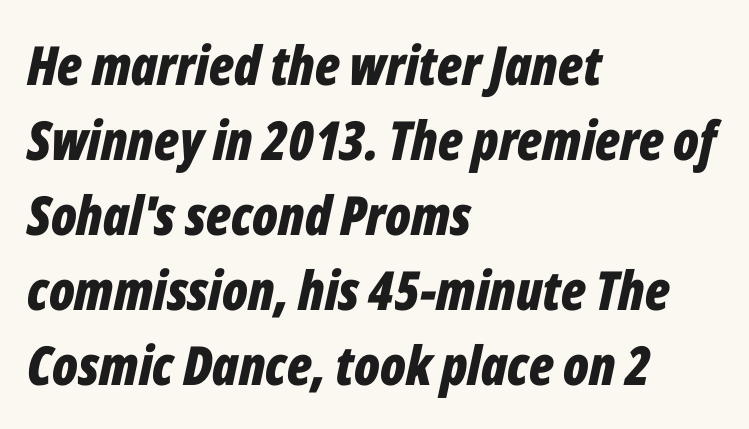
{"italic": "yes", "lean": "right", "slant_degrees": 12, "bold": "yes", "weight": "bold", "width": "condensed", "stroke_contrast": "low", "x_height": "medium", "monospaced": "no", "underline": "no", "align": "left", "line_spacing": "normal", "line_spacing_ratio": 1.39, "letter_spacing": "normal", "letter_spacing_em": 0.0, "glyph_px": 54}
